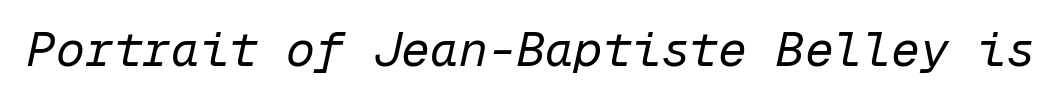
{"italic": "yes", "lean": "right", "slant_degrees": 12, "bold": "no", "weight": "regular", "width": "normal", "stroke_contrast": "low", "x_height": "medium", "monospaced": "yes", "underline": "no", "letter_spacing": "normal", "letter_spacing_em": 0.0, "glyph_px": 48}
